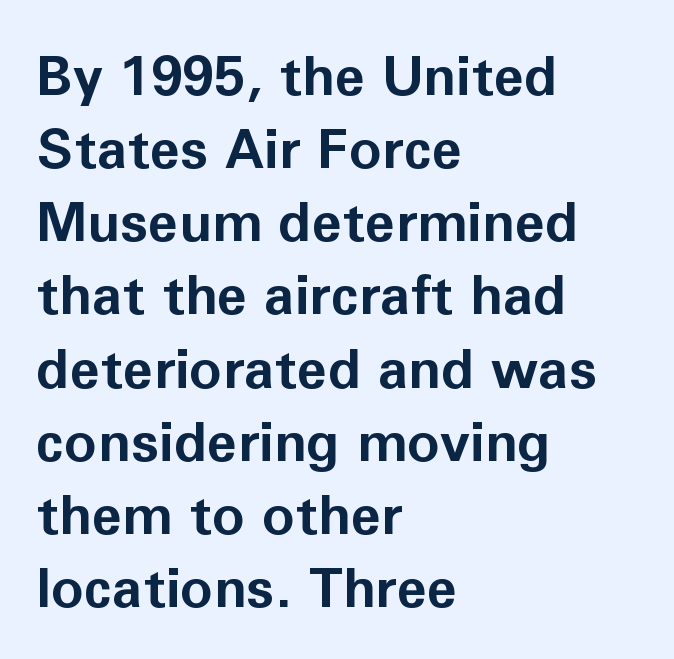
Glance below the letters and you will spot only blank space. Characters follow at the spacing the type designer built in. Character widths vary here, with narrow letters taking less room than wide ones. Rendered with straight, roman letterforms. Examine the stroke ends and you'll find no serifs.
